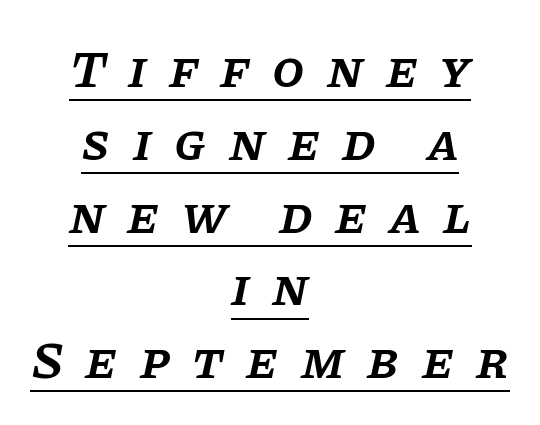
{"serif": "yes", "italic": "yes", "lean": "right", "slant_degrees": 11, "bold": "semi", "weight": "semibold", "width": "normal", "stroke_contrast": "low", "x_height": "large", "monospaced": "no", "underline": "yes", "align": "center", "line_spacing": "normal", "line_spacing_ratio": 1.4, "letter_spacing": "wide", "letter_spacing_em": 0.43, "glyph_px": 52}
